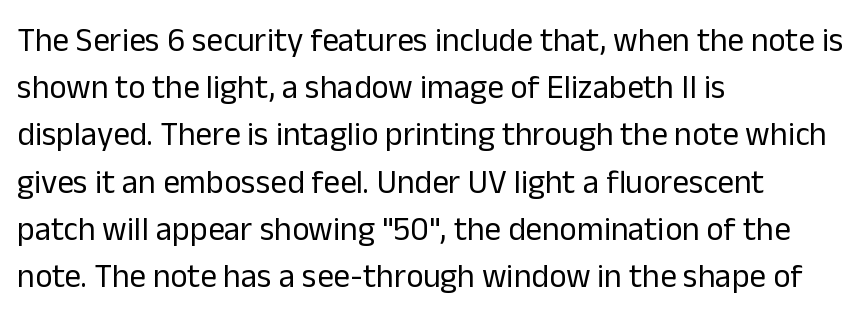
The image shows 33 px regular-weight sans-serif type, upright; set left-aligned, normal line spacing (1.43x), normal letter spacing, not underlined; low stroke contrast and a medium x-height.
